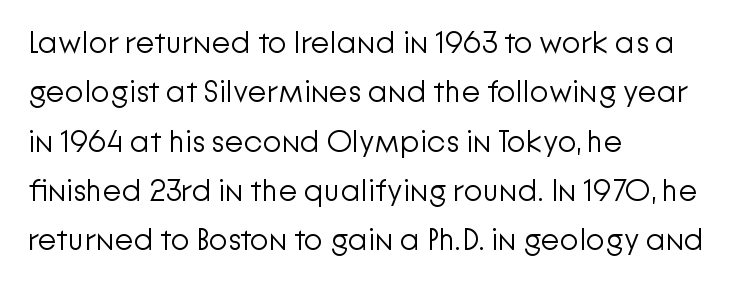
The image shows 31 px light sans-serif type, upright; set left-aligned, normal line spacing (1.59x), normal letter spacing, not underlined; low stroke contrast and a medium x-height.
